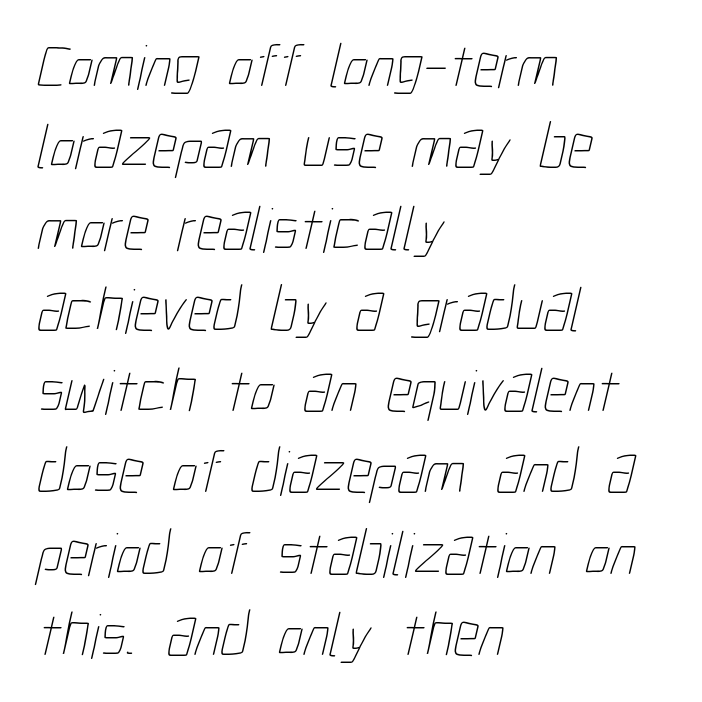
The image shows 64 px thin, condensed type; set left-aligned, normal line spacing (1.27x), normal letter spacing, not underlined; low stroke contrast and a medium x-height.
